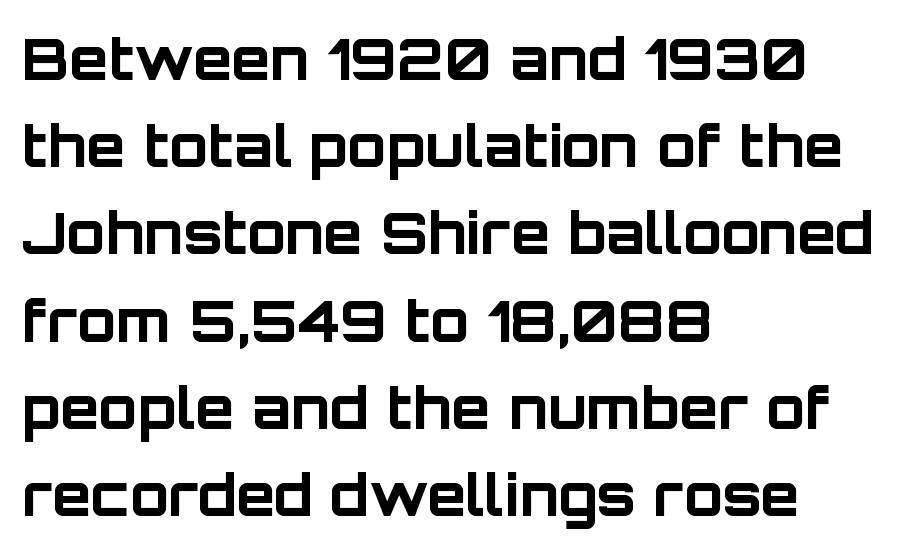
Q: Is the text bold? A: Yes.
Q: Is the text italic (slanted)? A: No, it is upright.
Q: Is the typeface a serif or a sans-serif typeface? A: Sans-serif.
Q: Is the text underlined? A: No.
Q: How is the paragraph aligned? A: Left-aligned.
Q: Is the spacing between letters normal or unusually wide? A: Normal.
Q: Is the spacing between lines tight, normal or loose? A: Normal.
Q: Width (condensed, normal, or wide)? A: Normal.
Q: Stroke contrast? A: Low.
Q: x-height? A: Large.
Q: Monospaced? A: No.
